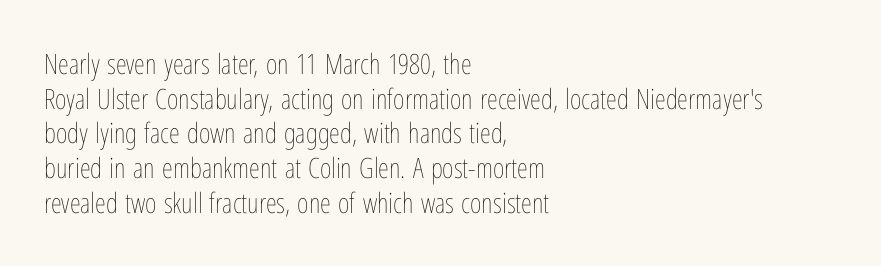
{"italic": "no", "bold": "no", "weight": "thin", "width": "condensed", "stroke_contrast": "low", "x_height": "medium", "monospaced": "no", "underline": "no", "align": "left", "line_spacing_ratio": 1.24, "letter_spacing": "normal", "letter_spacing_em": 0.0, "glyph_px": 28}
